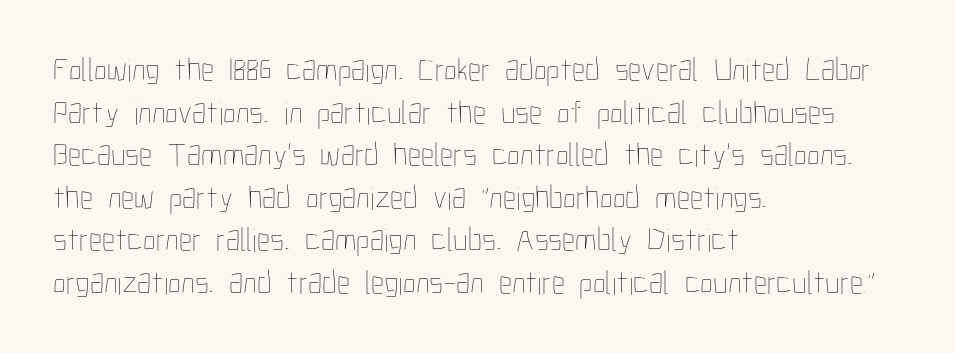
The image shows 33 px thin, condensed type, upright; set left-aligned, normal line spacing (1.29x), normal letter spacing, not underlined; low stroke contrast and a medium x-height.
